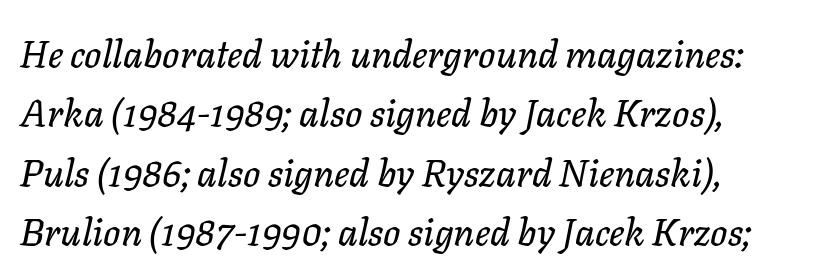
Rule under the text: the space is simply empty. Varying glyph widths throughout — classic text-font behaviour. Tracking value appears to be zero — textbook default spacing. Emphasis-style slanted type is in use.
